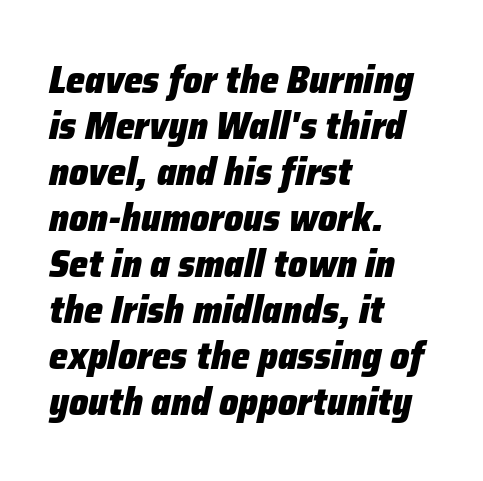
Q: Is the text bold? A: Yes.
Q: Is the text italic (slanted)? A: Yes, it leans right by about 12 degrees.
Q: Is the text underlined? A: No.
Q: How is the paragraph aligned? A: Left-aligned.
Q: Is the spacing between letters normal or unusually wide? A: Normal.
Q: Width (condensed, normal, or wide)? A: Normal.
Q: Stroke contrast? A: Low.
Q: x-height? A: Medium.
Q: Monospaced? A: No.
